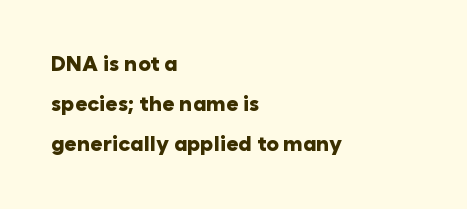
A clean baseline with only descenders dipping below it. I'd describe the lettering as bold — thick and assertive. Students, note that the glyphs here touch the page at normal intervals. The letters stand straight up with perfectly vertical stems.
